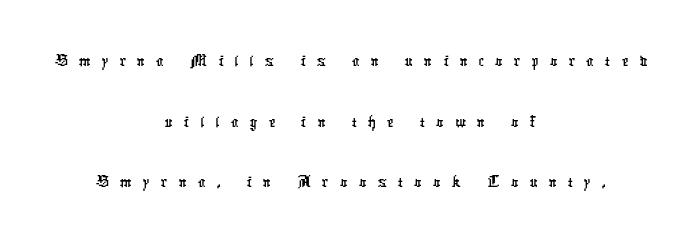
The image shows 37 px condensed sans-serif type; set centered, normal line spacing (1.64x), unusually wide letter spacing (+0.3 em), not underlined; low stroke contrast and a medium x-height.
